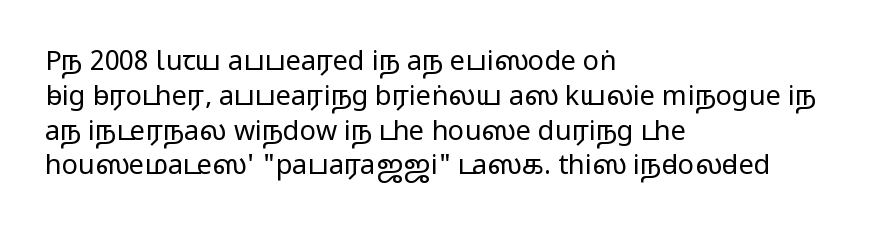
This sample keeps an unexceptional amount of space between lines. Characters remain perfectly vertical along every line. The gap between lines stays unmarked. Is this a heavy cut? Hardly; it is regular or lighter.
